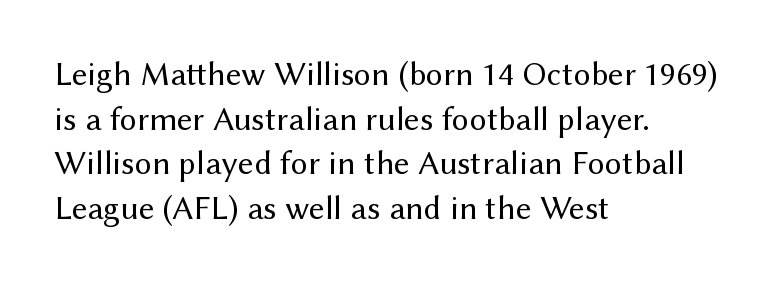
Style check: upright. Character widths vary here, with narrow letters taking less room than wide ones. These glyphs show unthickened strokes, regular width or finer. The letters sit at their default tracking, neither squeezed nor spread.
